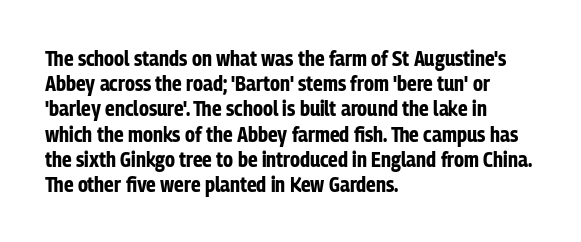
{"italic": "no", "bold": "yes", "underline": "no", "align": "left", "line_spacing_ratio": 1.2, "letter_spacing": "normal", "letter_spacing_em": 0.0, "glyph_px": 21}
